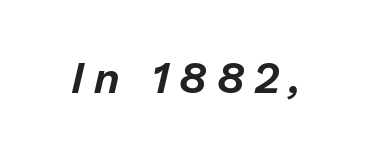
Q: Is the text italic (slanted)? A: Yes, it leans right by about 13 degrees.
Q: Is the text underlined? A: No.
Q: Is the spacing between letters normal or unusually wide? A: Unusually wide.
Q: Width (condensed, normal, or wide)? A: Normal.
Q: Stroke contrast? A: Low.
Q: x-height? A: Medium.
Q: Monospaced? A: No.
